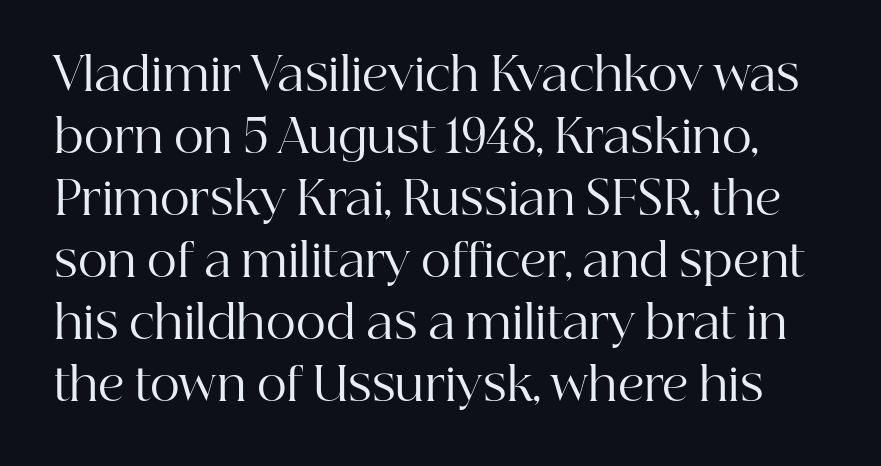
The image shows 46 px regular-weight serif type, upright; set normal line spacing (1.35x), normal letter spacing, not underlined; high stroke contrast and a medium x-height.
